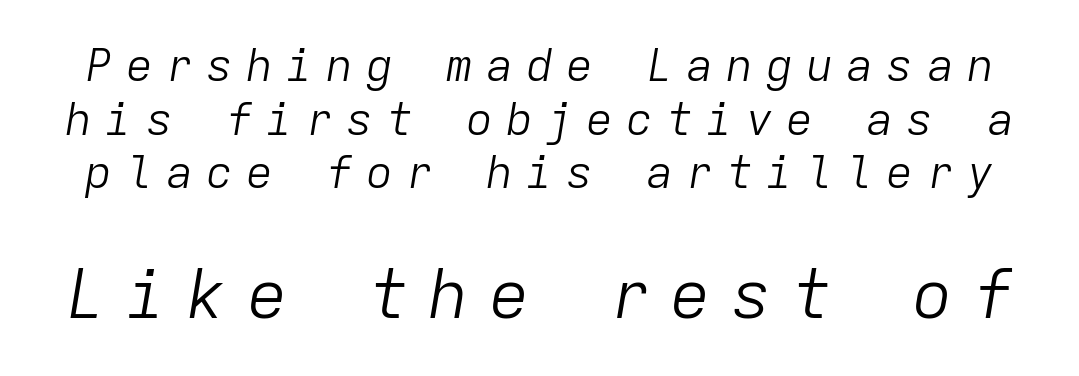
Q: Is the text bold? A: No.
Q: Is the text italic (slanted)? A: Yes, it leans right by about 9 degrees.
Q: Is the text underlined? A: No.
Q: Is the spacing between letters normal or unusually wide? A: Unusually wide.
Q: Which block of text is set in a larger size, the first (top) or the second (bottom)? A: The second (bottom) one.
Q: Width (condensed, normal, or wide)? A: Normal.
Q: Stroke contrast? A: Low.
Q: x-height? A: Medium.
Q: Monospaced? A: Yes.
